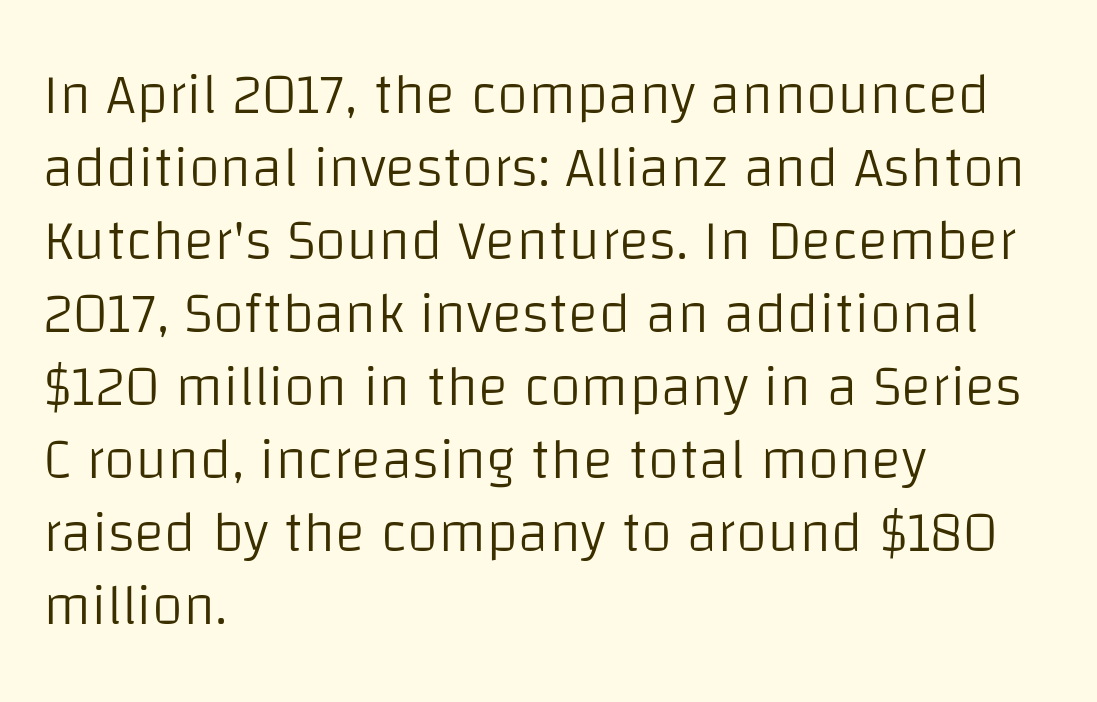
Q: Is the text bold? A: No.
Q: Is the text italic (slanted)? A: No, it is upright.
Q: Is the typeface a serif or a sans-serif typeface? A: Sans-serif.
Q: Is the text underlined? A: No.
Q: How is the paragraph aligned? A: Left-aligned.
Q: Is the spacing between letters normal or unusually wide? A: Normal.
Q: Is the spacing between lines tight, normal or loose? A: Normal.
Q: Width (condensed, normal, or wide)? A: Normal.
Q: Stroke contrast? A: Low.
Q: x-height? A: Large.
Q: Monospaced? A: No.
